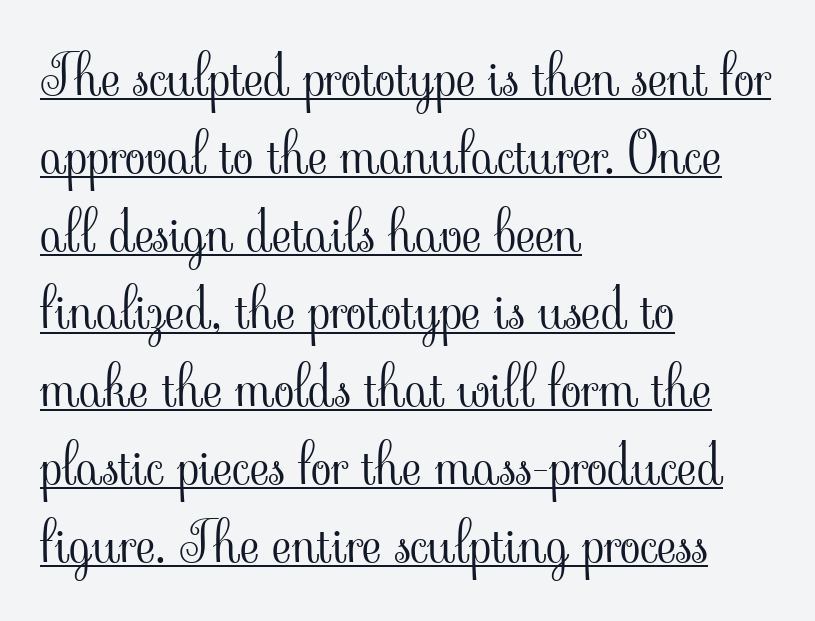
Q: Is the text bold? A: No.
Q: Is the text italic (slanted)? A: No, it is upright.
Q: Is the typeface a serif or a sans-serif typeface? A: Serif.
Q: Is the text underlined? A: Yes.
Q: How is the paragraph aligned? A: Left-aligned.
Q: Is the spacing between letters normal or unusually wide? A: Normal.
Q: Is the spacing between lines tight, normal or loose? A: Normal.
Q: Width (condensed, normal, or wide)? A: Normal.
Q: Stroke contrast? A: Low.
Q: x-height? A: Small.
Q: Monospaced? A: No.
